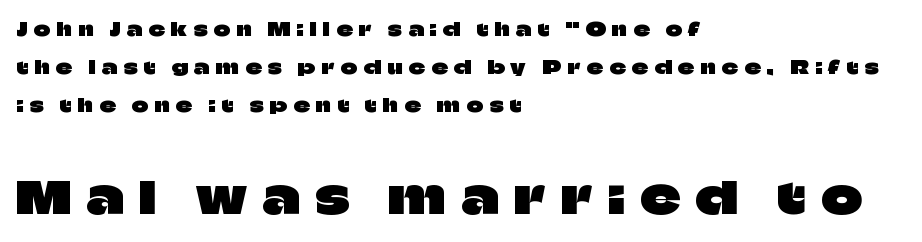
The image shows 44 px sans-serif type, upright; set left-aligned, loose line spacing (2.12x), unusually wide letter spacing (+0.35 em), not underlined; the second (bottom) block is 2.44x larger; low stroke contrast and a large x-height.
